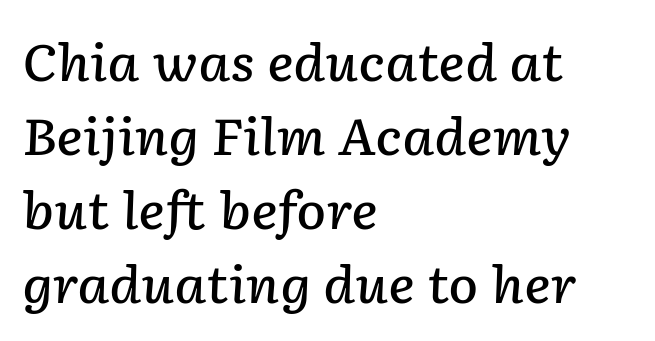
The image shows 50 px semibold type, italic (leaning right); set left-aligned, normal line spacing (1.48x), normal letter spacing, not underlined; low stroke contrast and a medium x-height.
